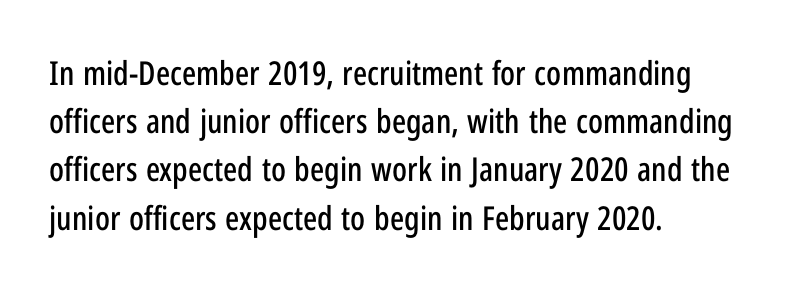
{"serif": "no", "italic": "no", "width": "condensed", "stroke_contrast": "low", "x_height": "medium", "monospaced": "no", "underline": "no", "align": "left", "line_spacing": "normal", "line_spacing_ratio": 1.46, "letter_spacing": "normal", "letter_spacing_em": 0.0, "glyph_px": 33}
